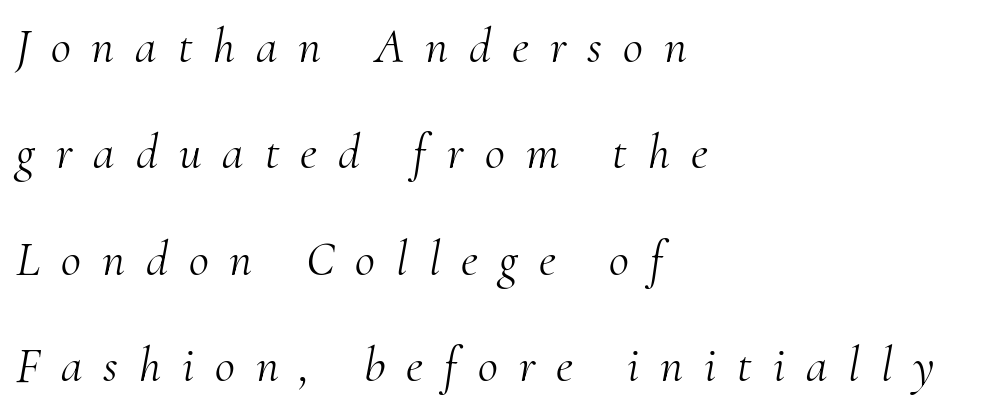
The image shows 49 px light serif type, italic (leaning right); set left-aligned, loose line spacing (2.17x), unusually wide letter spacing (+0.43 em), not underlined; medium stroke contrast and a small x-height.
